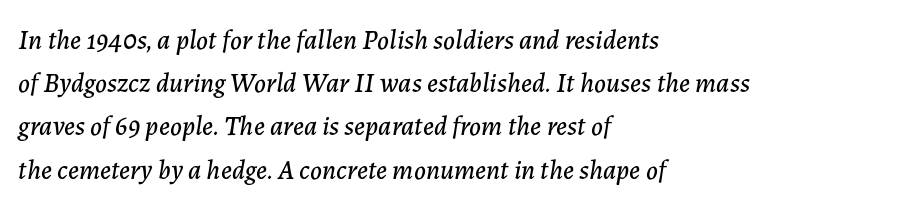
Q: Is the text italic (slanted)? A: Yes, it leans right by about 7 degrees.
Q: Is the text underlined? A: No.
Q: How is the paragraph aligned? A: Left-aligned.
Q: Is the spacing between letters normal or unusually wide? A: Normal.
Q: Is the spacing between lines tight, normal or loose? A: Normal.
